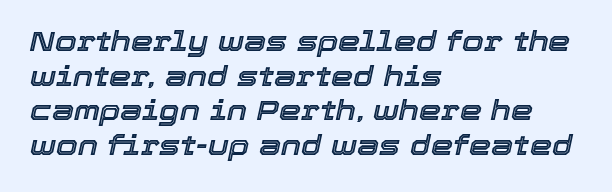
Lines of text with bare space underneath. Slant detected: the letters are inclined. Proportional: the letters do not fall into vertical columns. One-word summary of the alignment: left.
